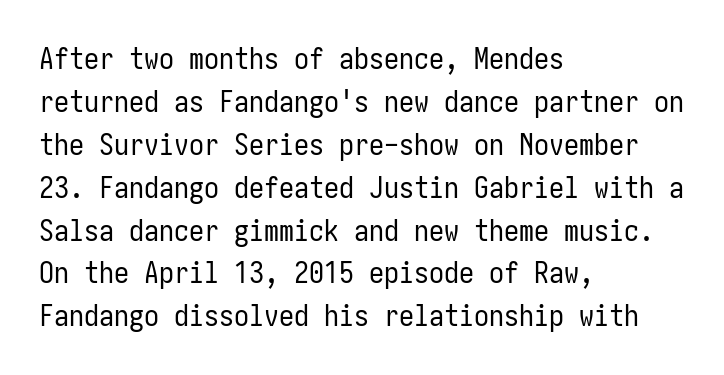
Q: Is the text bold? A: No.
Q: Is the text italic (slanted)? A: No, it is upright.
Q: Is the typeface a serif or a sans-serif typeface? A: Sans-serif.
Q: Is the text underlined? A: No.
Q: How is the paragraph aligned? A: Left-aligned.
Q: Is the spacing between letters normal or unusually wide? A: Normal.
Q: Is the spacing between lines tight, normal or loose? A: Normal.
Q: Width (condensed, normal, or wide)? A: Condensed.
Q: Stroke contrast? A: Low.
Q: x-height? A: Medium.
